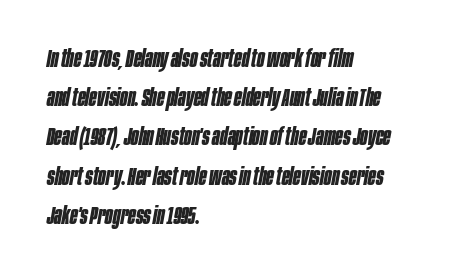
The image shows 25 px bold type, italic (leaning right); set left-aligned, normal line spacing (1.57x), normal letter spacing, not underlined.
